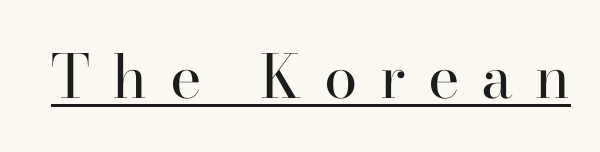
Q: Is the text bold? A: No.
Q: Is the text italic (slanted)? A: No, it is upright.
Q: Is the typeface a serif or a sans-serif typeface? A: Serif.
Q: Is the text underlined? A: Yes.
Q: Is the spacing between letters normal or unusually wide? A: Unusually wide.
Q: Width (condensed, normal, or wide)? A: Normal.
Q: Stroke contrast? A: High.
Q: x-height? A: Small.
Q: Monospaced? A: No.
